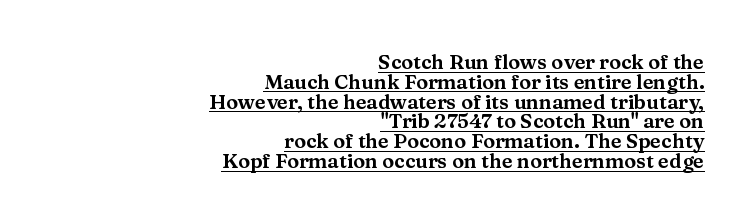
Q: Is the text italic (slanted)? A: No, it is upright.
Q: Is the text underlined? A: Yes.
Q: How is the paragraph aligned? A: Right-aligned.
Q: Is the spacing between letters normal or unusually wide? A: Normal.
Q: Is the spacing between lines tight, normal or loose? A: Tight.
